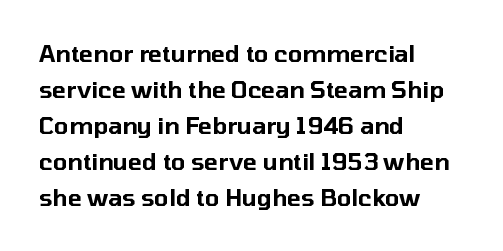
The image shows 23 px text type, upright; set left-aligned, normal line spacing (1.57x), normal letter spacing, not underlined.
